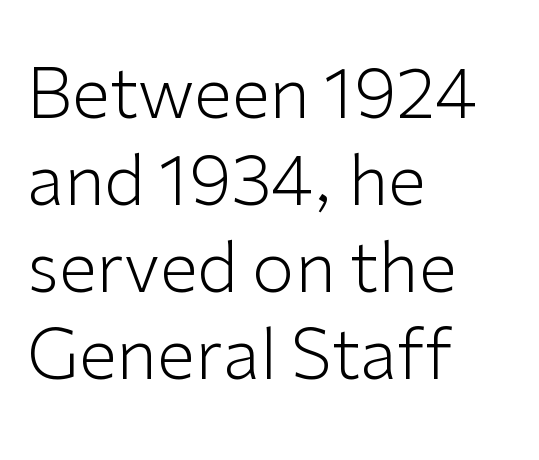
Q: Is the text bold? A: No.
Q: Is the text italic (slanted)? A: No, it is upright.
Q: Is the typeface a serif or a sans-serif typeface? A: Sans-serif.
Q: Is the text underlined? A: No.
Q: How is the paragraph aligned? A: Left-aligned.
Q: Is the spacing between letters normal or unusually wide? A: Normal.
Q: Is the spacing between lines tight, normal or loose? A: Normal.
Q: Width (condensed, normal, or wide)? A: Normal.
Q: Stroke contrast? A: Low.
Q: x-height? A: Medium.
Q: Monospaced? A: No.
